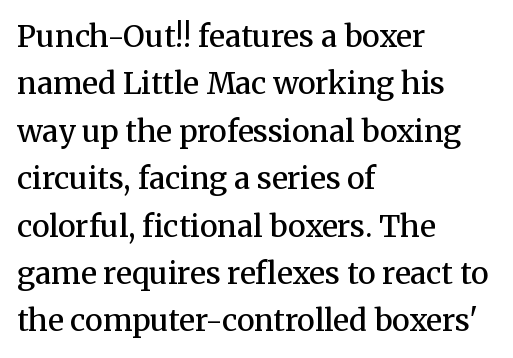
The image shows 30 px semibold serif type, upright; set left-aligned, normal line spacing (1.58x), normal letter spacing, not underlined; medium stroke contrast and a medium x-height.
